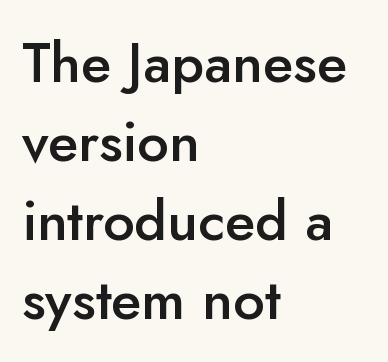
The specimen omits any rule beneath the text block's lines. What stands out about the letter spacing? Nothing — it is the standard amount. This is sans-serif lettering, the kind often seen on screens and signage. Spacing verdict: proportional, widths tailored to each character.
